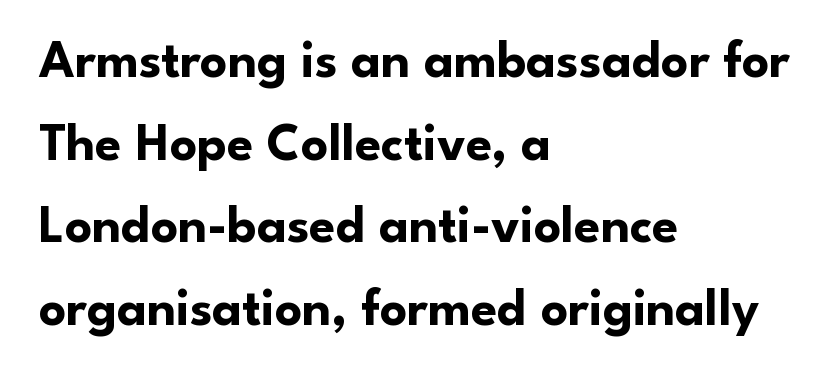
The image shows 53 px bold sans-serif type, upright; set left-aligned, normal line spacing (1.56x), normal letter spacing, not underlined; low stroke contrast and a small x-height.
